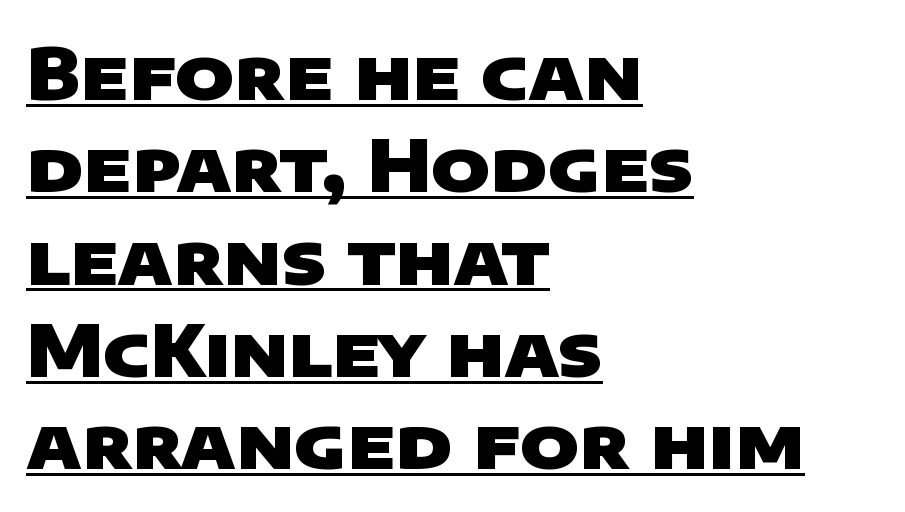
The image shows 71 px heavy, wide sans-serif type; set left-aligned, normal line spacing (1.3x), normal letter spacing, underlined; low stroke contrast and a large x-height.
